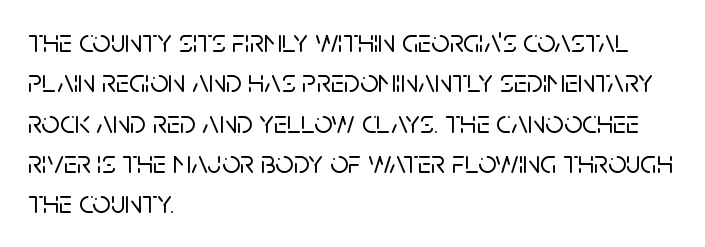
The image shows 32 px sans-serif type, upright; set left-aligned, normal line spacing (1.26x), normal letter spacing, not underlined; low stroke contrast and a large x-height.
